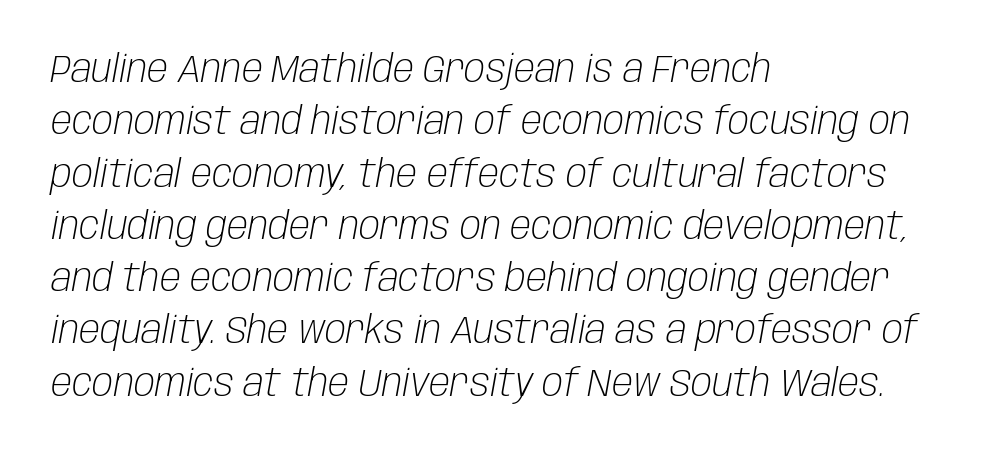
Q: Is the text bold? A: No.
Q: Is the text italic (slanted)? A: Yes, it leans right by about 10 degrees.
Q: Is the text underlined? A: No.
Q: How is the paragraph aligned? A: Left-aligned.
Q: Is the spacing between letters normal or unusually wide? A: Normal.
Q: Is the spacing between lines tight, normal or loose? A: Normal.
Q: Width (condensed, normal, or wide)? A: Condensed.
Q: Stroke contrast? A: Low.
Q: x-height? A: Large.
Q: Monospaced? A: No.
